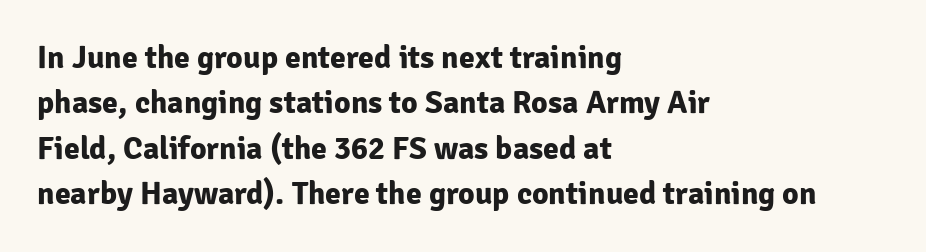
The image shows 32 px bold sans-serif type, upright; set left-aligned, normal line spacing (1.42x), normal letter spacing, not underlined; low stroke contrast and a medium x-height.
